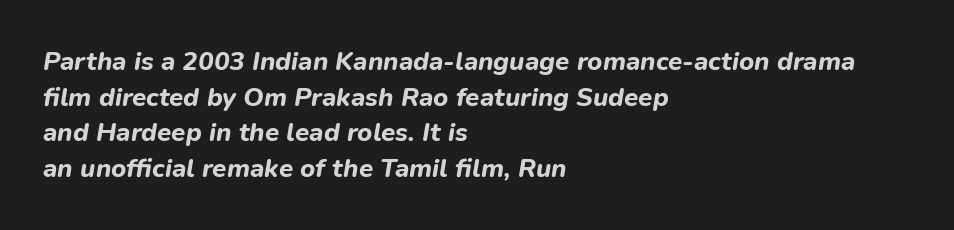
{"italic": "yes", "lean": "right", "slant_degrees": 9, "bold": "yes", "underline": "no", "align": "left", "line_spacing": "normal", "line_spacing_ratio": 1.37, "letter_spacing": "normal", "letter_spacing_em": 0.0, "glyph_px": 26}
